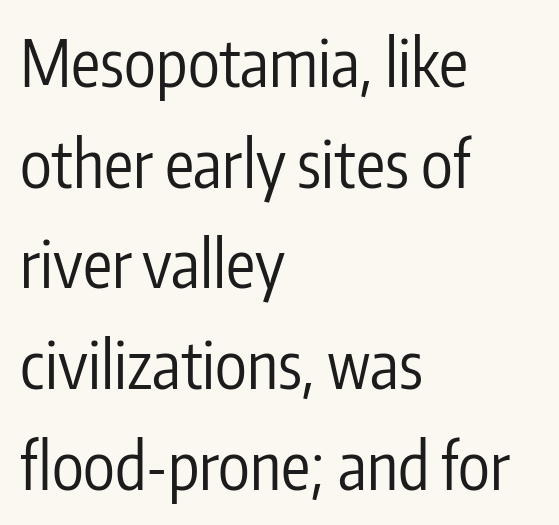
{"serif": "no", "italic": "no", "bold": "no", "weight": "regular", "width": "condensed", "stroke_contrast": "low", "x_height": "medium", "monospaced": "no", "underline": "no", "align": "left", "line_spacing": "normal", "line_spacing_ratio": 1.55, "letter_spacing": "normal", "letter_spacing_em": 0.0, "glyph_px": 65}
